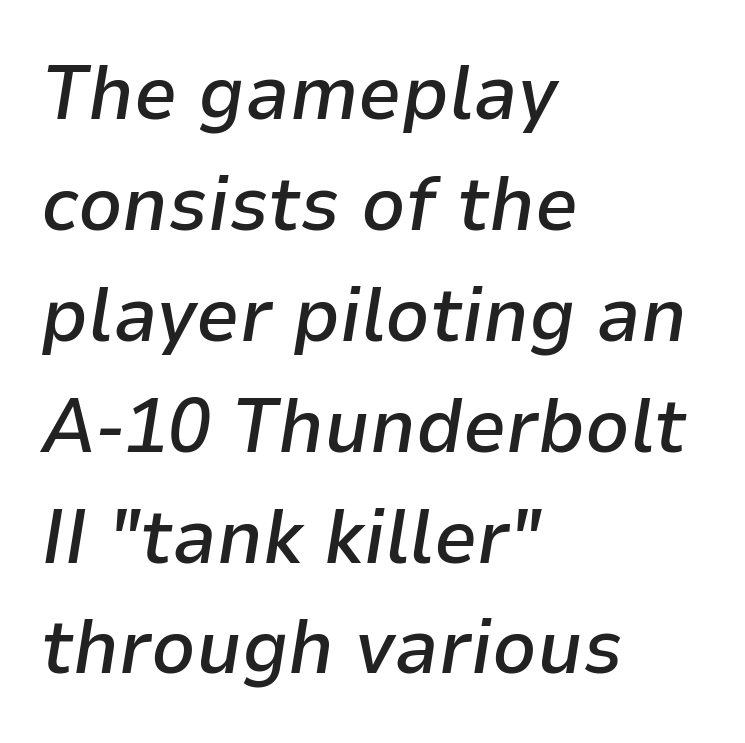
{"italic": "yes", "lean": "right", "slant_degrees": 9, "bold": "semi", "weight": "semibold", "width": "normal", "stroke_contrast": "low", "x_height": "medium", "monospaced": "no", "underline": "no", "align": "left", "line_spacing": "normal", "line_spacing_ratio": 1.44, "letter_spacing": "normal", "letter_spacing_em": 0.0, "glyph_px": 77}
